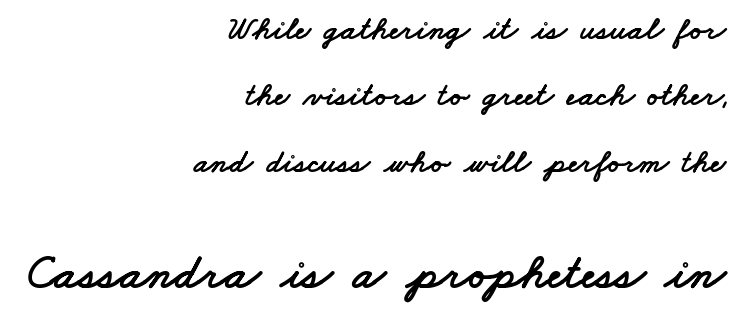
{"serif": "no", "width": "wide", "stroke_contrast": "low", "x_height": "small", "monospaced": "no", "underline": "no", "align": "right", "line_spacing": "loose", "line_spacing_ratio": 2.01, "letter_spacing": "normal", "letter_spacing_em": 0.0, "larger_block": "second", "size_ratio": 1.48, "glyph_px": 49}
